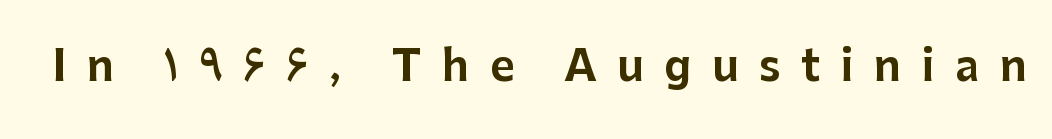
The passage shown is not underscored anywhere. You can tell from the bare stems that sans-serif type was used. Looks like regular typesetting: each glyph gets only the width it needs. Spacing between characters has been opened up far beyond the box default. Italic? Not at all — the glyphs are vertical.
